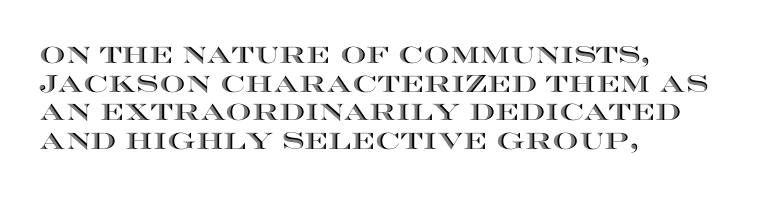
{"italic": "no", "underline": "no", "align": "left", "line_spacing_ratio": 1.24, "letter_spacing": "normal", "letter_spacing_em": 0.0, "glyph_px": 23}
